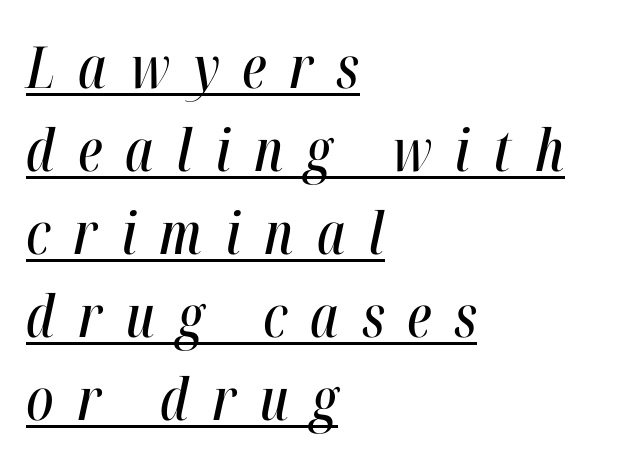
Q: Is the text italic (slanted)? A: Yes, it leans right by about 12 degrees.
Q: Is the text underlined? A: Yes.
Q: How is the paragraph aligned? A: Left-aligned.
Q: Is the spacing between letters normal or unusually wide? A: Unusually wide.
Q: Is the spacing between lines tight, normal or loose? A: Normal.
Q: Width (condensed, normal, or wide)? A: Condensed.
Q: Stroke contrast? A: High.
Q: x-height? A: Medium.
Q: Monospaced? A: No.
